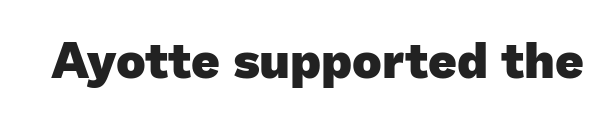
The image shows 50 px heavy sans-serif type; set normal letter spacing, not underlined; low stroke contrast and a medium x-height.
